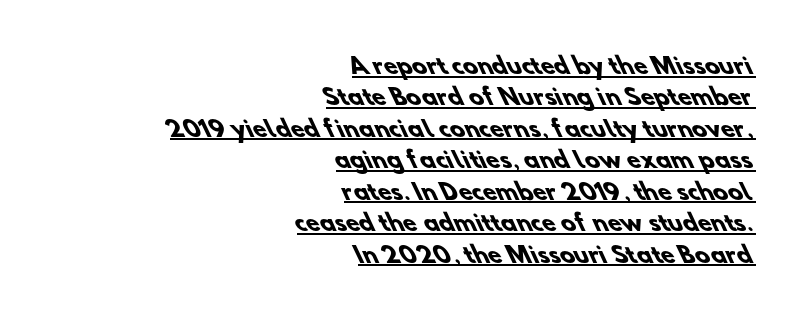
Q: Is the text bold? A: Yes.
Q: Is the text underlined? A: Yes.
Q: How is the paragraph aligned? A: Right-aligned.
Q: Is the spacing between letters normal or unusually wide? A: Normal.
Q: Is the spacing between lines tight, normal or loose? A: Normal.
